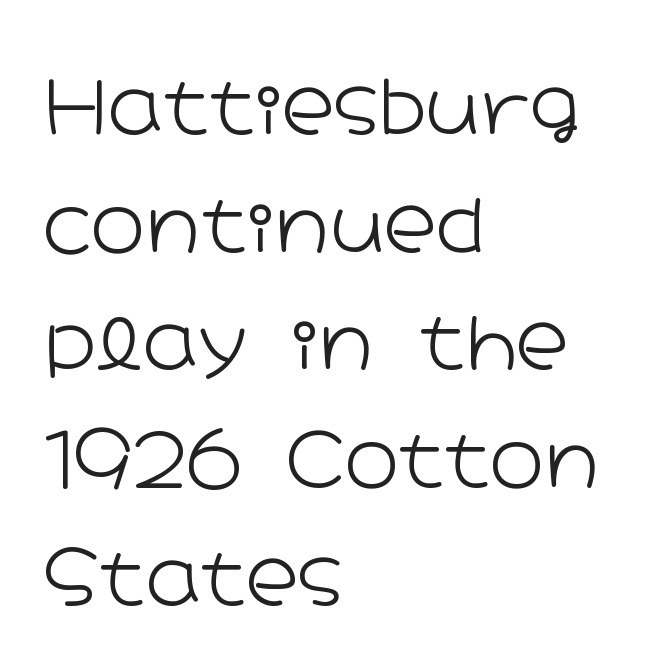
The image shows 74 px light, wide sans-serif type, upright; set left-aligned, normal line spacing (1.59x), normal letter spacing, not underlined; low stroke contrast and a medium x-height.
